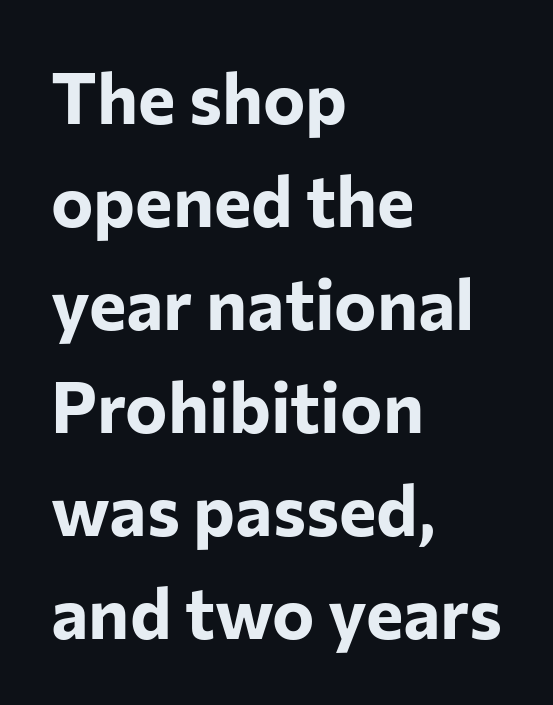
The face used here is proportionally spaced, like ordinary book or web type. The letterforms sit shoulder to shoulder at normal distance. The paragraph shown leans on its left margin. Designer's note — italics off, roman on. The space between consecutive lines is moderate. What weight is shown? A full bold with thick strokes.
